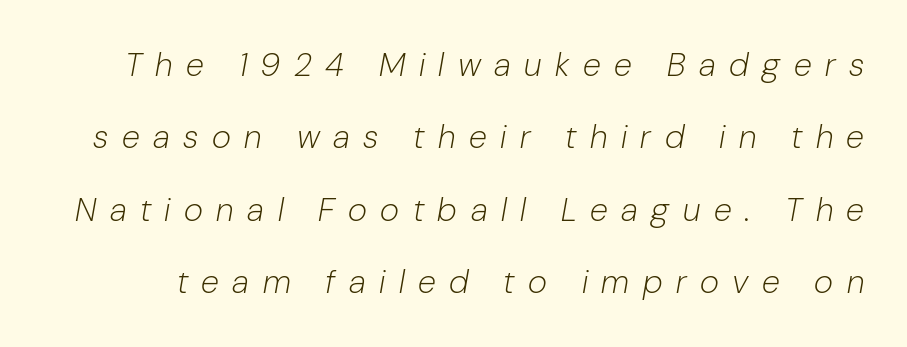
{"italic": "yes", "lean": "right", "slant_degrees": 10, "bold": "no", "weight": "light", "width": "normal", "stroke_contrast": "low", "x_height": "medium", "monospaced": "no", "underline": "no", "line_spacing": "loose", "line_spacing_ratio": 2.19, "letter_spacing": "wide", "letter_spacing_em": 0.41, "glyph_px": 33}
